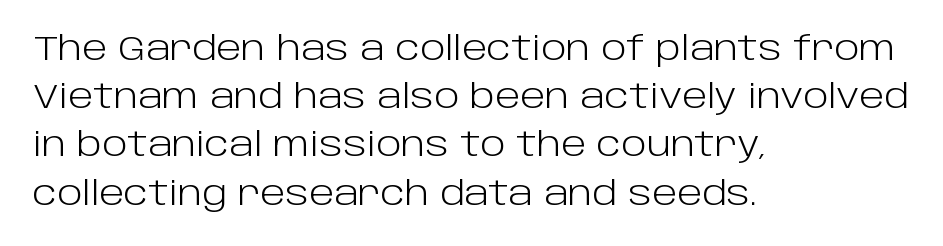
The lines in this sample share a left origin and differ only in where they stop. Notice how descenders clear the ascenders below comfortably — that's standard leading. No heavy texture on the line: the type isn't bold. The lettering stays uniformly vertical, giving the passage a roman look.
